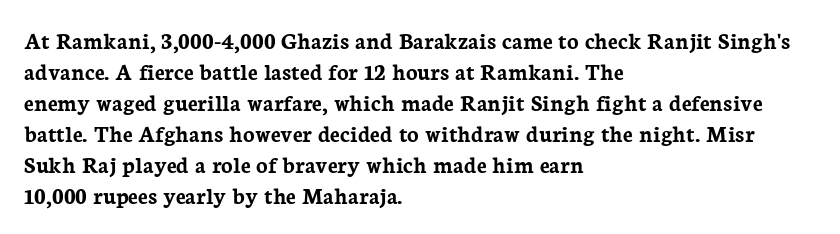
If you measured baseline to baseline, you'd find a middling distance. The specimen reads as upright at a glance. Glyph-to-glyph distance matches everyday printed text. Heavy, bold letterforms. Each row of text sits above clean, open space.
